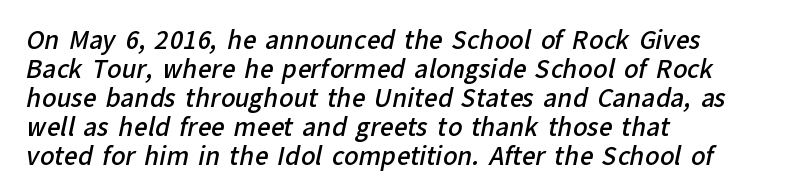
Q: Is the text bold? A: Semi-bold.
Q: Is the text underlined? A: No.
Q: How is the paragraph aligned? A: Left-aligned.
Q: Is the spacing between letters normal or unusually wide? A: Normal.
